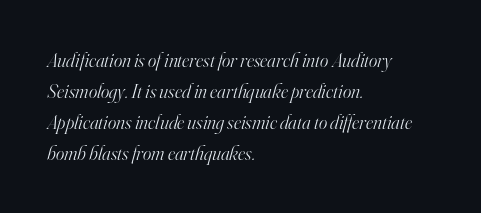
The strokes are not fattened; the text isn't bold. Each new line begins a customary step beneath the previous one. Clear beneath every line of the passage. Does the copy run flush right? No — it runs flush left.
